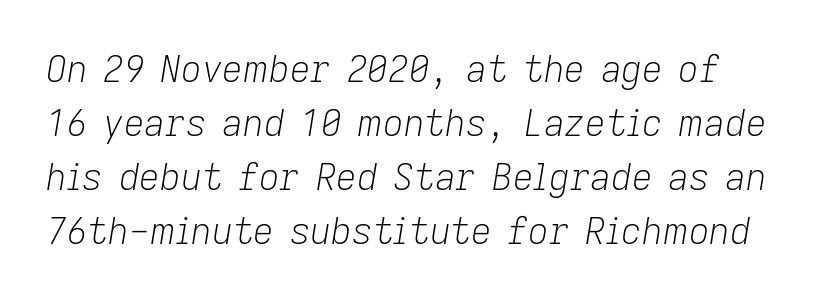
{"italic": "yes", "lean": "right", "slant_degrees": 9, "bold": "no", "weight": "light", "width": "normal", "stroke_contrast": "low", "x_height": "medium", "monospaced": "no", "underline": "no", "line_spacing": "normal", "line_spacing_ratio": 1.5, "letter_spacing": "normal", "letter_spacing_em": 0.0, "glyph_px": 36}
